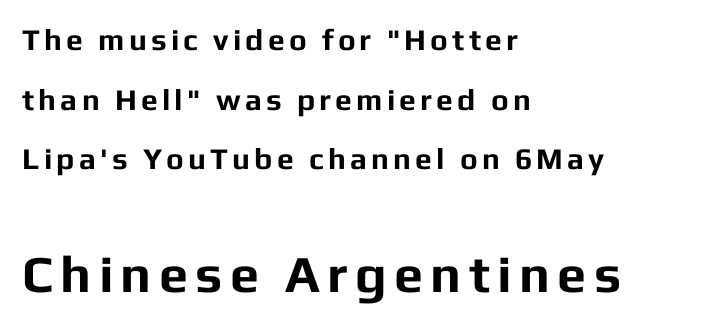
The image shows 52 px bold sans-serif type, upright; set left-aligned, loose line spacing (1.99x), not underlined; the second (bottom) block is 1.73x larger; low stroke contrast and a medium x-height.
